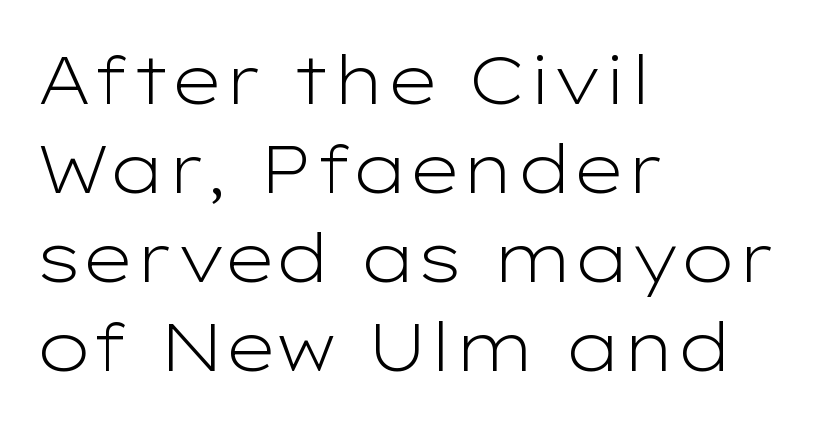
{"serif": "no", "italic": "no", "bold": "no", "weight": "light", "width": "wide", "stroke_contrast": "low", "x_height": "medium", "monospaced": "no", "underline": "no", "align": "left", "line_spacing": "normal", "line_spacing_ratio": 1.31, "letter_spacing": "normal", "letter_spacing_em": 0.0, "glyph_px": 68}
